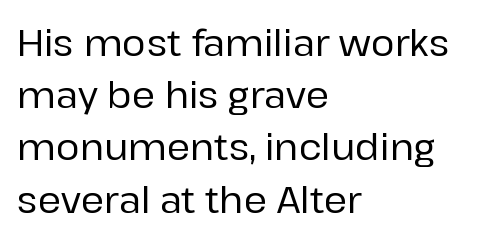
Q: Is the text italic (slanted)? A: No, it is upright.
Q: Is the typeface a serif or a sans-serif typeface? A: Sans-serif.
Q: Is the text underlined? A: No.
Q: How is the paragraph aligned? A: Left-aligned.
Q: Is the spacing between letters normal or unusually wide? A: Normal.
Q: Is the spacing between lines tight, normal or loose? A: Normal.
Q: Width (condensed, normal, or wide)? A: Normal.
Q: Stroke contrast? A: Low.
Q: x-height? A: Medium.
Q: Monospaced? A: No.
